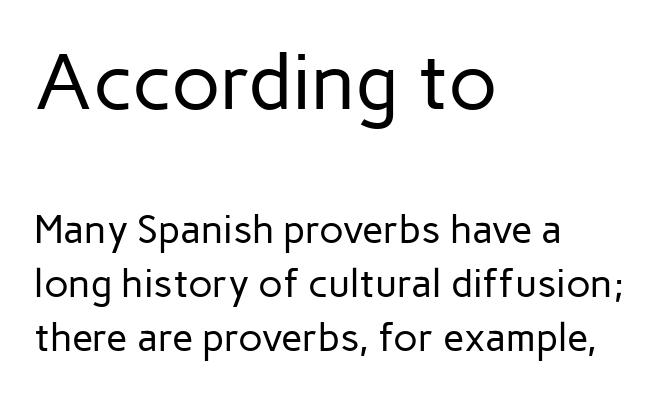
{"serif": "no", "italic": "no", "bold": "no", "weight": "regular", "width": "normal", "stroke_contrast": "low", "x_height": "medium", "monospaced": "no", "underline": "no", "align": "left", "line_spacing": "normal", "line_spacing_ratio": 1.39, "letter_spacing": "normal", "letter_spacing_em": 0.0, "larger_block": "first", "size_ratio": 2.0, "glyph_px": 78}
